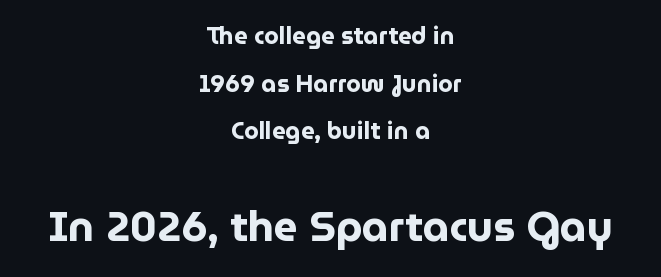
{"serif": "no", "italic": "no", "bold": "yes", "weight": "bold", "width": "normal", "stroke_contrast": "low", "x_height": "medium", "monospaced": "no", "underline": "no", "align": "center", "line_spacing": "loose", "line_spacing_ratio": 1.98, "letter_spacing": "normal", "letter_spacing_em": 0.0, "larger_block": "second", "size_ratio": 1.75, "glyph_px": 42}
